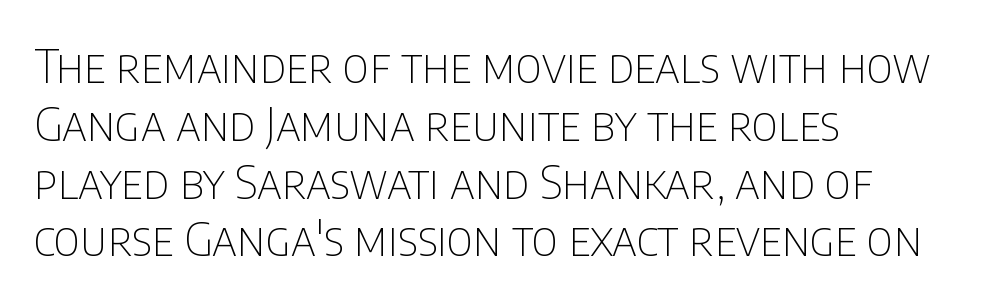
The string is rendered with underlining switched off. The cut favours lightness, reaching ordinary text weight at its darkest. This sample uses an upright cut, with every glyph sitting square on the baseline. Think of a printed novel: that variable character pitch is what you see here.
